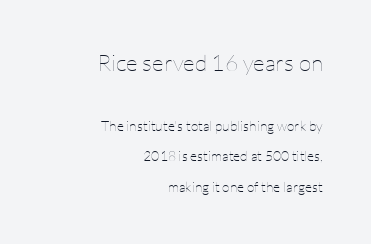
{"italic": "no", "bold": "no", "underline": "no", "align": "right", "line_spacing": "loose", "line_spacing_ratio": 2.19, "letter_spacing": "normal", "letter_spacing_em": 0.0, "larger_block": "first", "size_ratio": 1.64, "glyph_px": 23}
